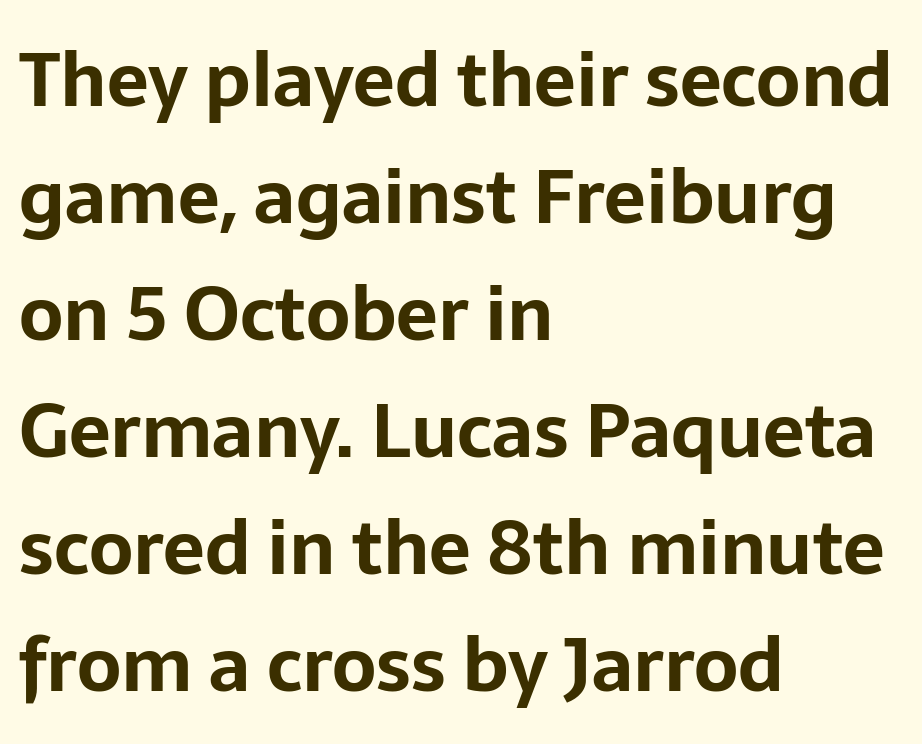
Q: Is the text bold? A: Yes.
Q: Is the text italic (slanted)? A: No, it is upright.
Q: Is the typeface a serif or a sans-serif typeface? A: Sans-serif.
Q: Is the text underlined? A: No.
Q: How is the paragraph aligned? A: Left-aligned.
Q: Is the spacing between letters normal or unusually wide? A: Normal.
Q: Is the spacing between lines tight, normal or loose? A: Normal.
Q: Width (condensed, normal, or wide)? A: Normal.
Q: Stroke contrast? A: Low.
Q: x-height? A: Medium.
Q: Monospaced? A: No.
